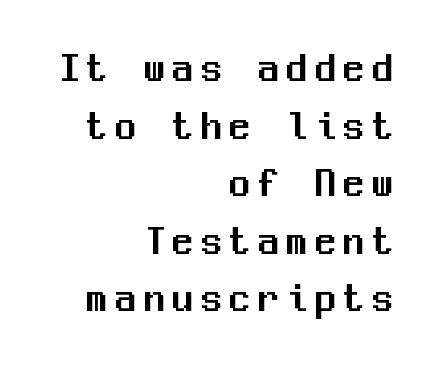
Think of a typewriter: that constant character pitch is what you see here. You can tell from the bare stems that sans-serif type was used. Is there any slant? The stems are plumb. The paragraph shown leans on its right margin. The foot of each line stays bare and open. Baseline-to-baseline distance is the conventional proportion of letter height.
